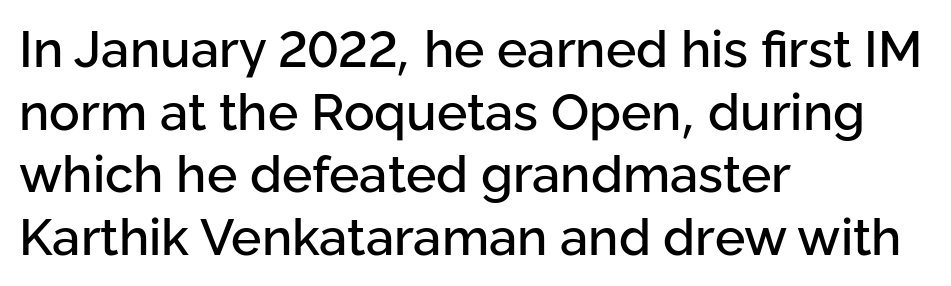
The image shows 51 px sans-serif type, upright; set left-aligned, line spacing 1.23x, normal letter spacing, not underlined; low stroke contrast and a medium x-height.
